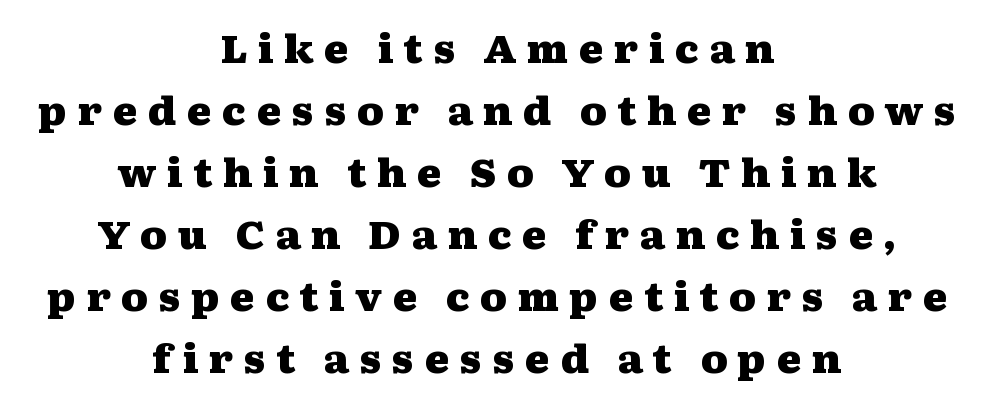
No italicization has been applied; the sample stays upright. The vertical gap from one line to the next is medium. Note the varied advance widths — an 'i' is clearly narrower than an 'm'. Observe the wide spacing: letters keep a clear distance from each other. A clean baseline with only descenders dipping below it.
